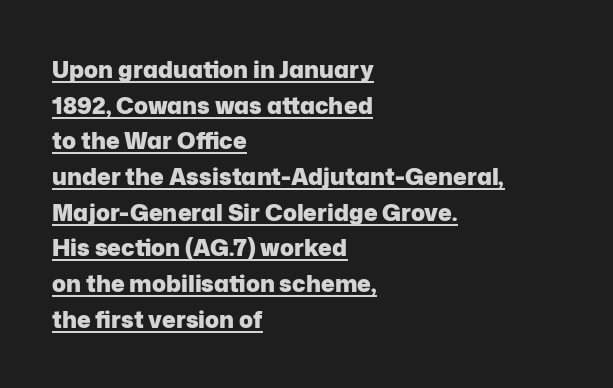
{"italic": "no", "bold": "yes", "underline": "yes", "align": "left", "line_spacing": "normal", "line_spacing_ratio": 1.55, "letter_spacing": "normal", "letter_spacing_em": 0.0, "glyph_px": 23}
